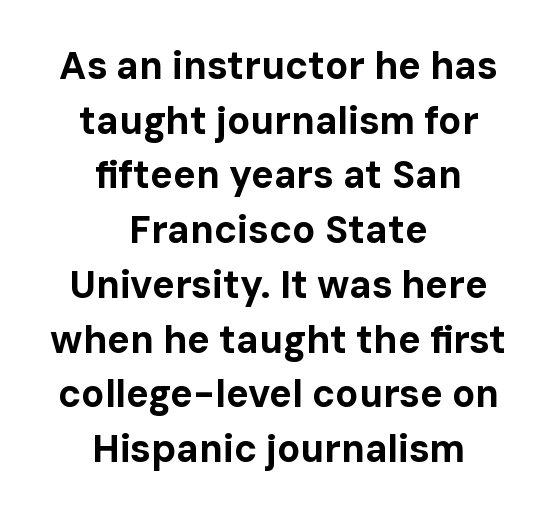
The image shows 38 px bold sans-serif type, upright; set centered, normal line spacing (1.44x), normal letter spacing, not underlined; low stroke contrast and a medium x-height.
